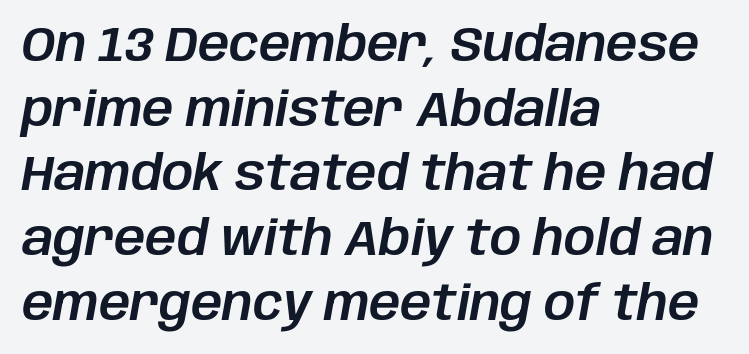
The image shows 49 px text type, italic (leaning right); set left-aligned, normal line spacing (1.32x), normal letter spacing, not underlined; low stroke contrast and a large x-height.
